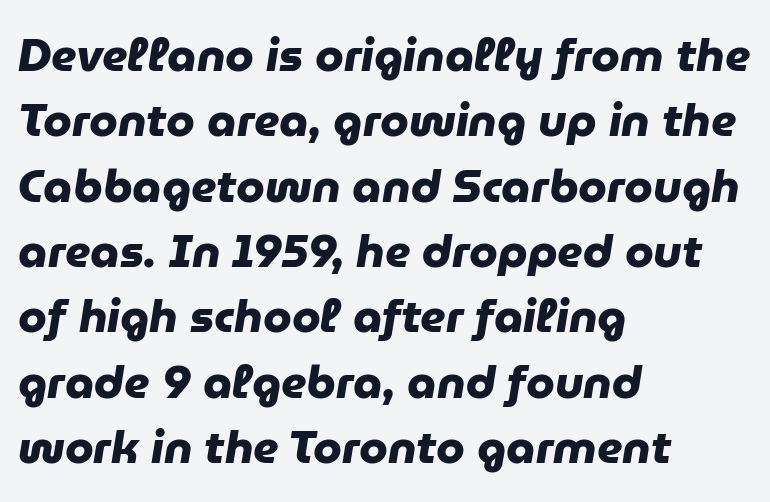
The image shows 46 px heavy sans-serif type; set left-aligned, normal line spacing (1.42x), normal letter spacing, not underlined; low stroke contrast and a medium x-height.
